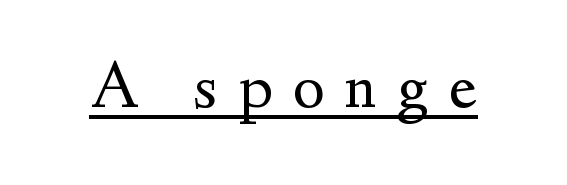
Q: Is the text bold? A: No.
Q: Is the text italic (slanted)? A: No, it is upright.
Q: Is the typeface a serif or a sans-serif typeface? A: Serif.
Q: Is the text underlined? A: Yes.
Q: Is the spacing between letters normal or unusually wide? A: Unusually wide.
Q: Width (condensed, normal, or wide)? A: Normal.
Q: Stroke contrast? A: Medium.
Q: x-height? A: Small.
Q: Monospaced? A: No.
